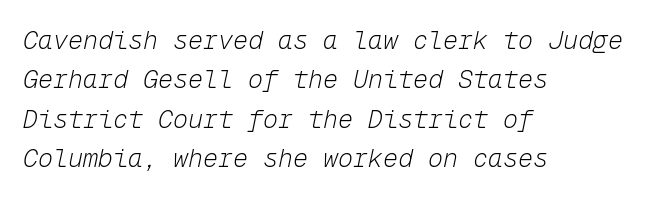
{"italic": "yes", "lean": "right", "slant_degrees": 12, "bold": "no", "underline": "no", "align": "left", "line_spacing": "normal", "line_spacing_ratio": 1.58, "letter_spacing": "normal", "letter_spacing_em": 0.0, "glyph_px": 25}
